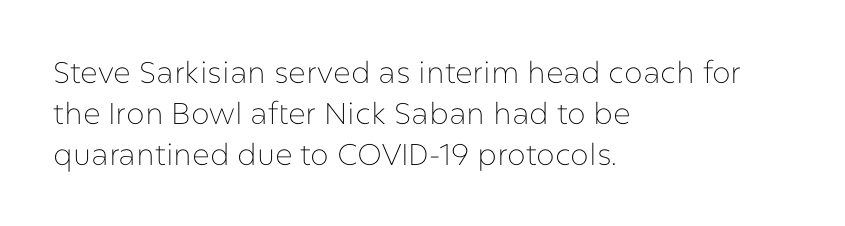
Q: Is the text bold? A: No.
Q: Is the text italic (slanted)? A: No, it is upright.
Q: Is the typeface a serif or a sans-serif typeface? A: Sans-serif.
Q: Is the text underlined? A: No.
Q: How is the paragraph aligned? A: Left-aligned.
Q: Is the spacing between letters normal or unusually wide? A: Normal.
Q: Is the spacing between lines tight, normal or loose? A: Normal.
Q: Width (condensed, normal, or wide)? A: Normal.
Q: Stroke contrast? A: Low.
Q: x-height? A: Medium.
Q: Monospaced? A: No.
